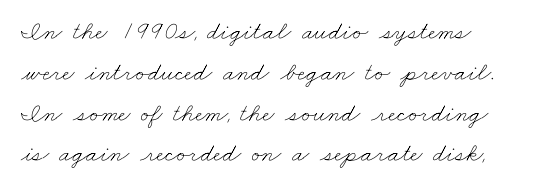
The image shows 26 px text type; set normal line spacing (1.57x), normal letter spacing, not underlined.
